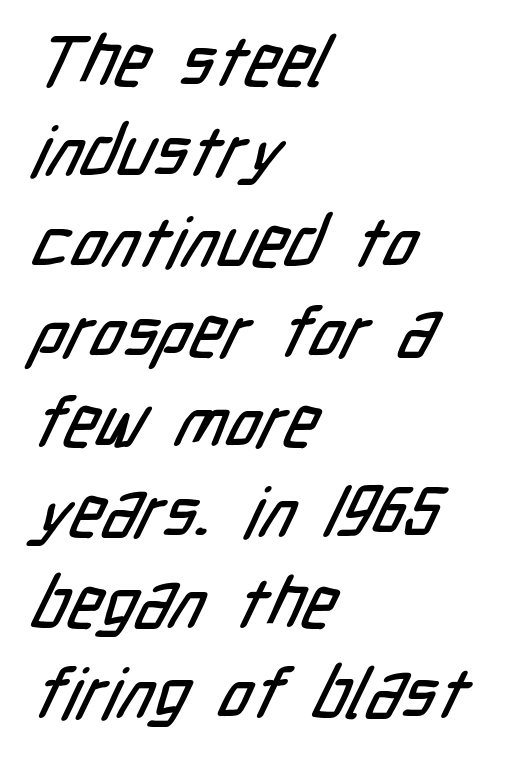
Anything drawn beneath the words? Only blank space. The passage shown is typed in a proportional face where columns would drift. The passage shown stacks its lines at a standard gap. The letters sit at their default tracking, neither squeezed nor spread. The passage shown is typeset with a sans-serif family. The lines in this sample share a left origin and differ only in where they stop.
